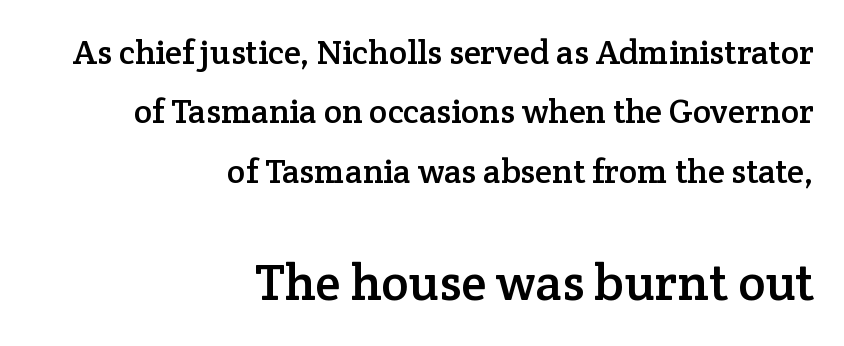
The image shows 51 px serif type, upright; set right-aligned, line spacing 1.75x, normal letter spacing, not underlined; the second (bottom) block is 1.5x larger; low stroke contrast and a medium x-height.
